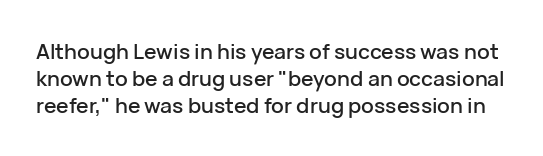
Q: Is the text italic (slanted)? A: No, it is upright.
Q: Is the text underlined? A: No.
Q: Is the spacing between letters normal or unusually wide? A: Normal.
Q: Is the spacing between lines tight, normal or loose? A: Normal.
